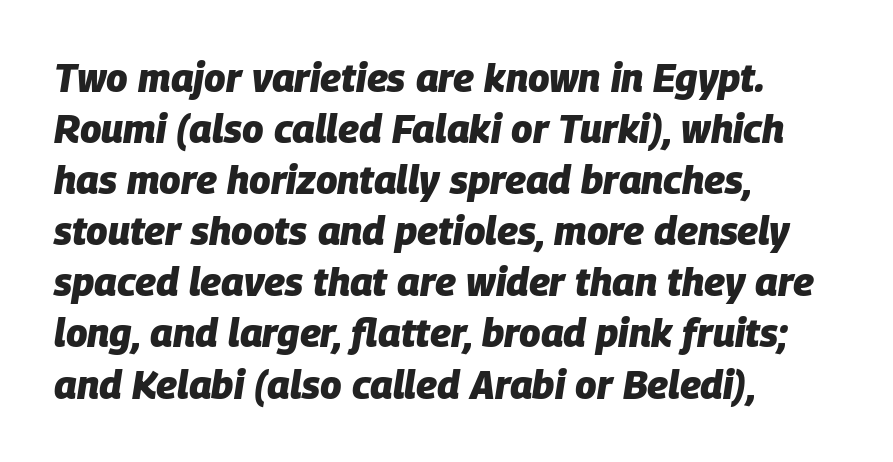
Look at the stroke-to-counter ratio: heavy, a bold. The space beneath each line is pristine and unruled. The line texture is even and compact thanks to regular tracking. The block of text has a typical density, with ordinary space between rows. The face used here is proportionally spaced, like ordinary book or web type.
